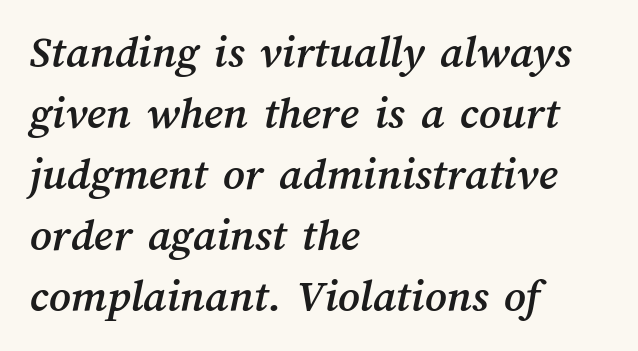
The image shows 47 px text type; set left-aligned, normal line spacing (1.3x), normal letter spacing, not underlined; medium stroke contrast and a medium x-height.
